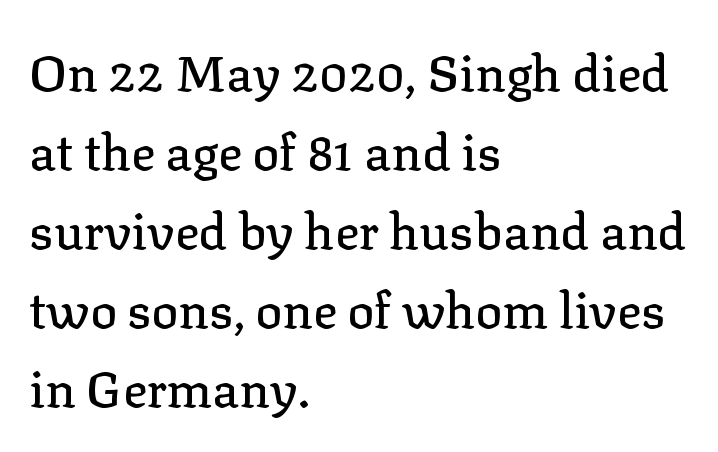
{"serif": "yes", "italic": "no", "width": "normal", "stroke_contrast": "low", "x_height": "medium", "monospaced": "no", "underline": "no", "align": "left", "line_spacing": "normal", "line_spacing_ratio": 1.58, "letter_spacing": "normal", "letter_spacing_em": 0.0, "glyph_px": 50}
